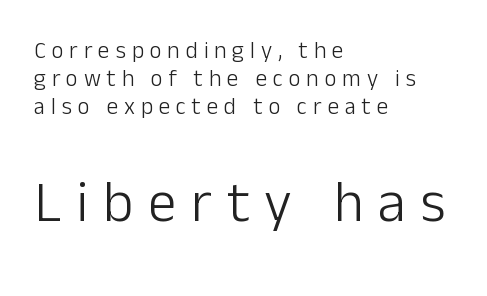
Q: Is the text bold? A: No.
Q: Is the text italic (slanted)? A: No, it is upright.
Q: Is the typeface a serif or a sans-serif typeface? A: Sans-serif.
Q: Is the text underlined? A: No.
Q: How is the paragraph aligned? A: Left-aligned.
Q: Is the spacing between letters normal or unusually wide? A: Unusually wide.
Q: Which block of text is set in a larger size, the first (top) or the second (bottom)? A: The second (bottom) one.
Q: Width (condensed, normal, or wide)? A: Normal.
Q: Stroke contrast? A: Low.
Q: x-height? A: Medium.
Q: Monospaced? A: No.
